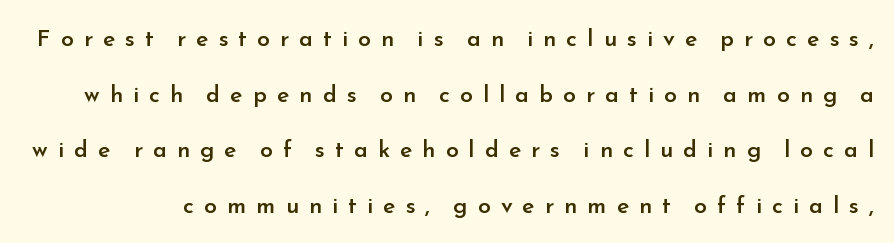
{"italic": "no", "bold": "semi", "underline": "no", "line_spacing": "loose", "line_spacing_ratio": 2.42, "letter_spacing": "wide", "letter_spacing_em": 0.44, "glyph_px": 23}
